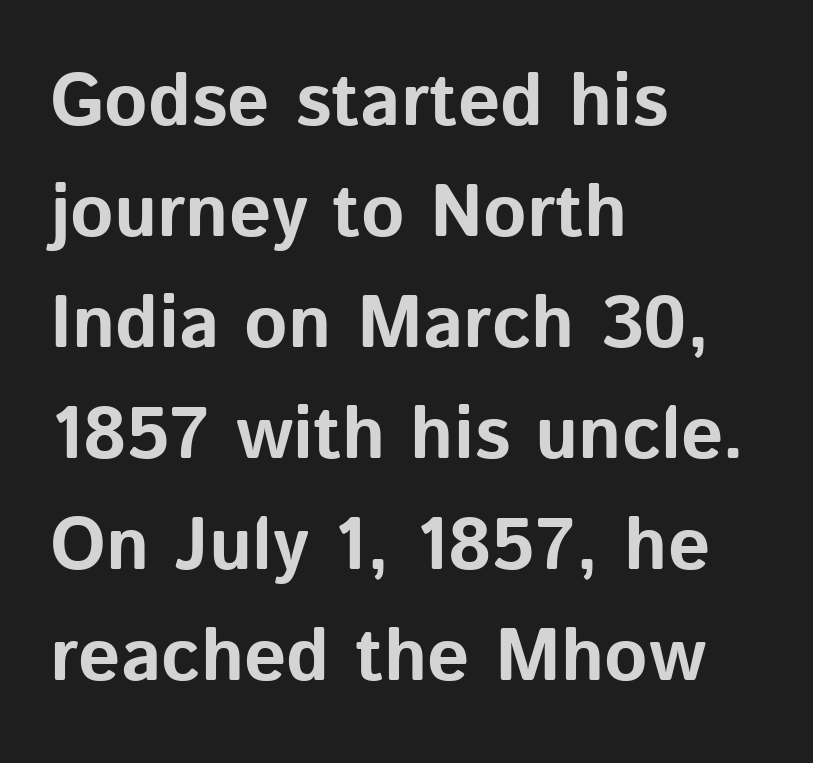
{"serif": "no", "italic": "no", "bold": "yes", "weight": "bold", "width": "normal", "stroke_contrast": "low", "x_height": "medium", "monospaced": "no", "underline": "no", "align": "left", "line_spacing": "normal", "line_spacing_ratio": 1.5, "letter_spacing": "normal", "letter_spacing_em": 0.0, "glyph_px": 74}
